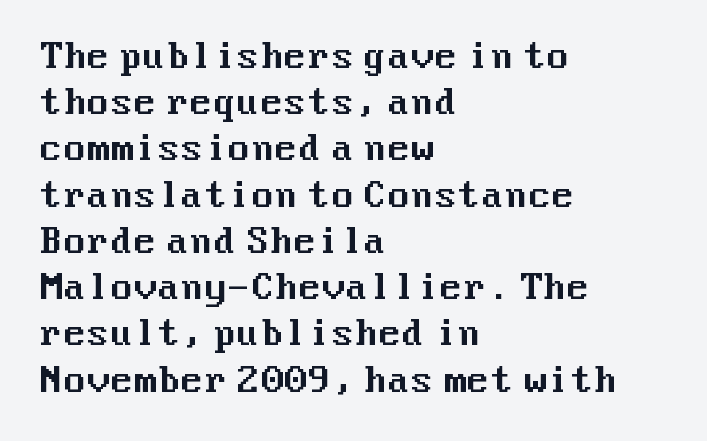
{"serif": "no", "italic": "no", "width": "normal", "stroke_contrast": "medium", "x_height": "medium", "underline": "no", "align": "left", "line_spacing": "normal", "line_spacing_ratio": 1.36, "letter_spacing": "normal", "letter_spacing_em": 0.0, "glyph_px": 34}
